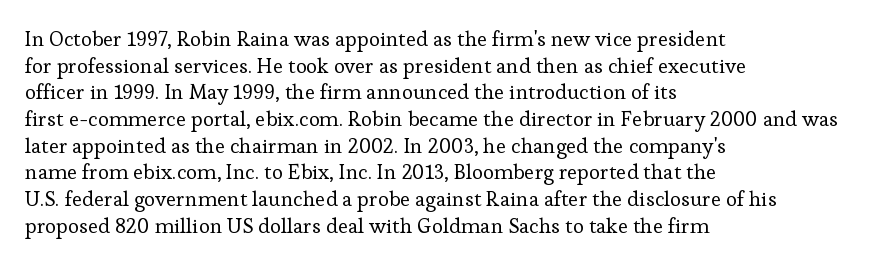
The image shows 21 px text type, upright; set left-aligned, normal line spacing (1.27x), normal letter spacing, not underlined.
